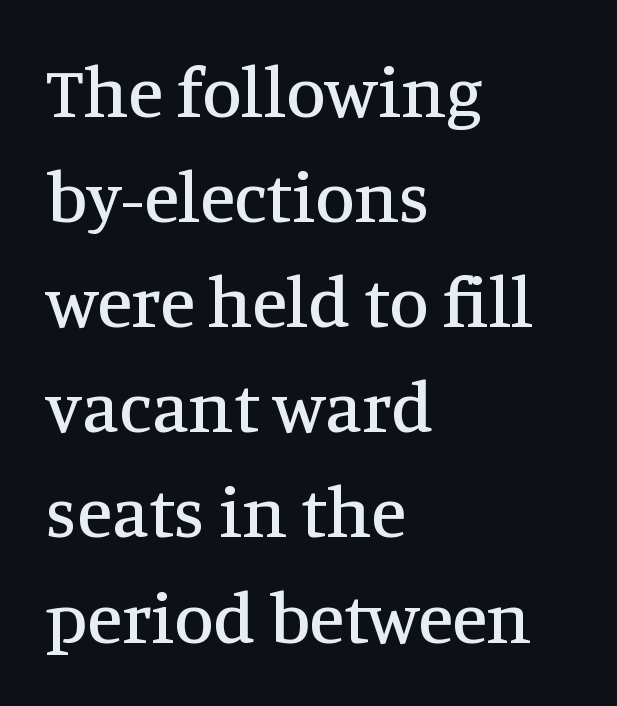
Q: Is the text italic (slanted)? A: No, it is upright.
Q: Is the typeface a serif or a sans-serif typeface? A: Serif.
Q: Is the text underlined? A: No.
Q: How is the paragraph aligned? A: Left-aligned.
Q: Is the spacing between letters normal or unusually wide? A: Normal.
Q: Is the spacing between lines tight, normal or loose? A: Normal.
Q: Width (condensed, normal, or wide)? A: Normal.
Q: Stroke contrast? A: Medium.
Q: x-height? A: Large.
Q: Monospaced? A: No.
